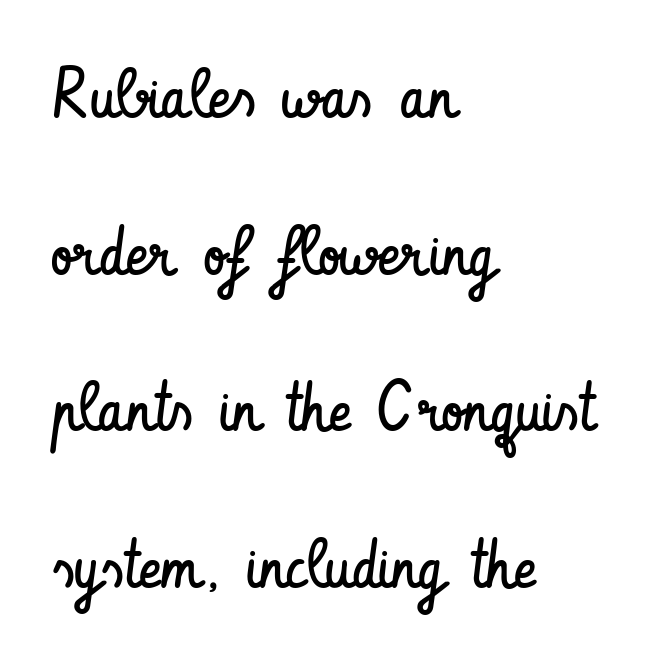
A sans-serif font was chosen for this passage. The foot of each line stays bare and open. The typography opts for an upright posture over an oblique one. This sample uses plain, unmodified letter spacing. Looks like regular typesetting: each glyph gets only the width it needs.
